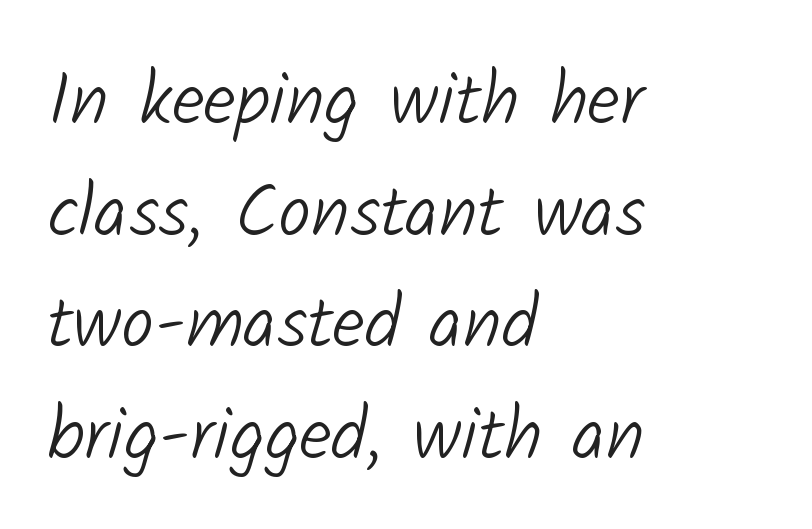
{"serif": "no", "bold": "no", "weight": "light", "width": "normal", "stroke_contrast": "low", "x_height": "medium", "monospaced": "no", "underline": "no", "align": "left", "line_spacing": "normal", "line_spacing_ratio": 1.51, "letter_spacing": "normal", "letter_spacing_em": 0.0, "glyph_px": 74}
